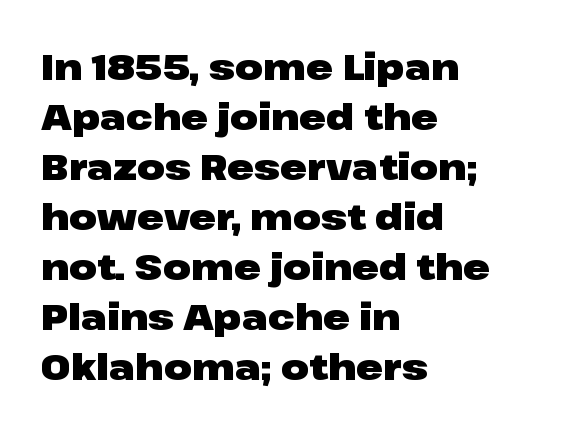
The image shows 36 px heavy, wide sans-serif type, upright; set left-aligned, normal line spacing (1.39x), normal letter spacing, not underlined; low stroke contrast and a medium x-height.
